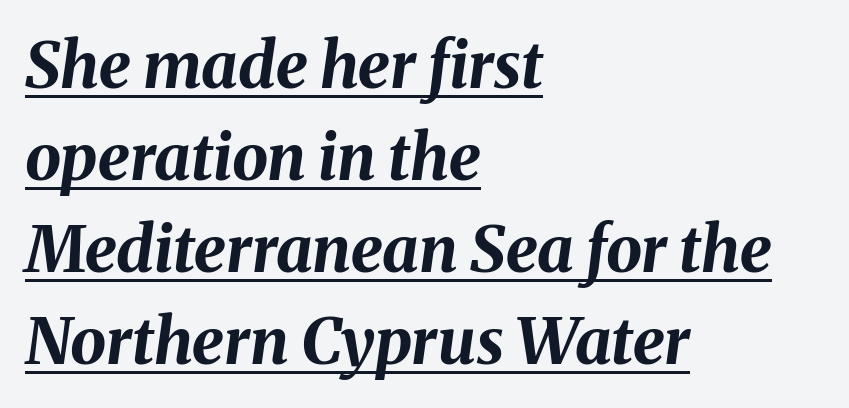
{"italic": "yes", "lean": "right", "slant_degrees": 8, "bold": "yes", "weight": "bold", "width": "normal", "stroke_contrast": "medium", "x_height": "medium", "monospaced": "no", "underline": "yes", "align": "left", "line_spacing": "normal", "line_spacing_ratio": 1.44, "letter_spacing": "normal", "letter_spacing_em": 0.0, "glyph_px": 64}
